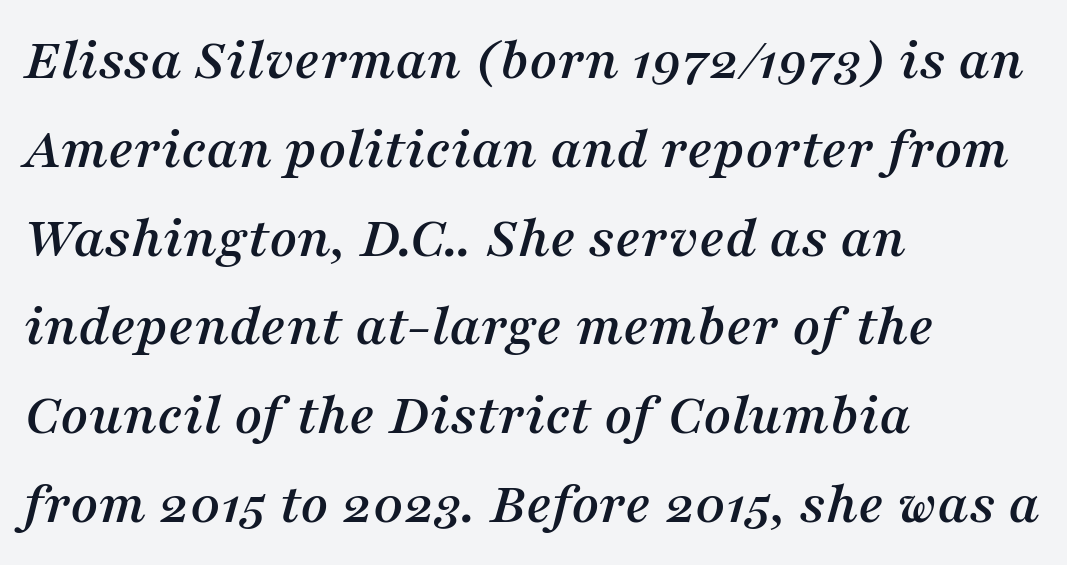
{"serif": "yes", "italic": "yes", "lean": "right", "slant_degrees": 16, "width": "normal", "stroke_contrast": "medium", "x_height": "medium", "monospaced": "no", "underline": "no", "align": "left", "line_spacing": "normal", "line_spacing_ratio": 1.48, "letter_spacing": "normal", "letter_spacing_em": 0.0, "glyph_px": 60}
